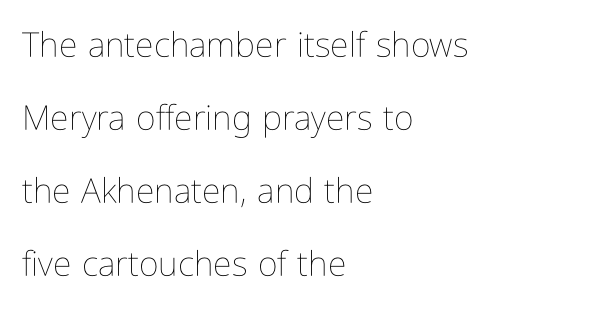
Q: Is the text bold? A: No.
Q: Is the text italic (slanted)? A: No, it is upright.
Q: Is the text underlined? A: No.
Q: How is the paragraph aligned? A: Left-aligned.
Q: Is the spacing between letters normal or unusually wide? A: Normal.
Q: Is the spacing between lines tight, normal or loose? A: Loose.
Q: Width (condensed, normal, or wide)? A: Condensed.
Q: Stroke contrast? A: Low.
Q: x-height? A: Medium.
Q: Monospaced? A: No.
